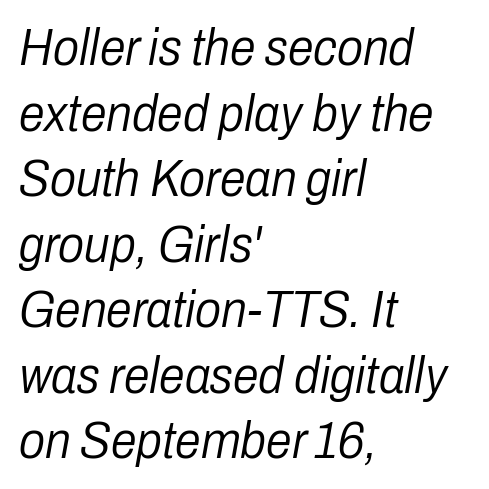
Looks like regular typesetting: each glyph gets only the width it needs. It's the slanting kind of type. Plain, unruled lines of type. The typeface has the unassuming heft of standard copy or less.
